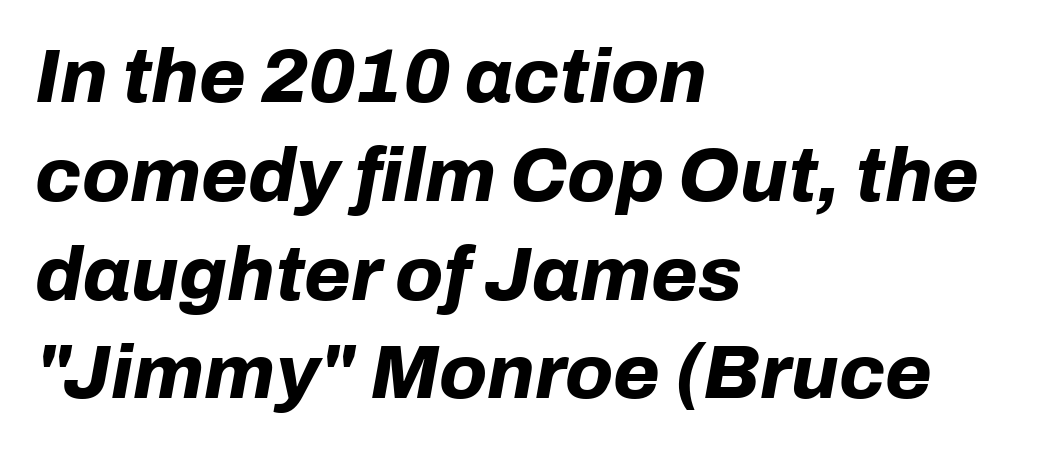
Q: Is the text bold? A: Yes.
Q: Is the text italic (slanted)? A: Yes, it leans right by about 10 degrees.
Q: Is the text underlined? A: No.
Q: How is the paragraph aligned? A: Left-aligned.
Q: Is the spacing between letters normal or unusually wide? A: Normal.
Q: Is the spacing between lines tight, normal or loose? A: Normal.
Q: Width (condensed, normal, or wide)? A: Normal.
Q: Stroke contrast? A: Low.
Q: x-height? A: Medium.
Q: Monospaced? A: No.
